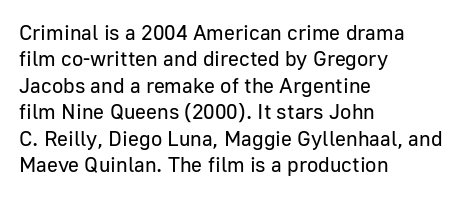
{"italic": "no", "bold": "no", "underline": "no", "align": "left", "line_spacing": "normal", "line_spacing_ratio": 1.26, "letter_spacing": "normal", "letter_spacing_em": 0.0, "glyph_px": 21}
